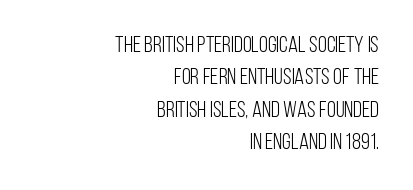
{"italic": "no", "bold": "no", "underline": "no", "align": "right", "line_spacing": "normal", "line_spacing_ratio": 1.41, "letter_spacing": "normal", "letter_spacing_em": 0.0, "glyph_px": 23}
